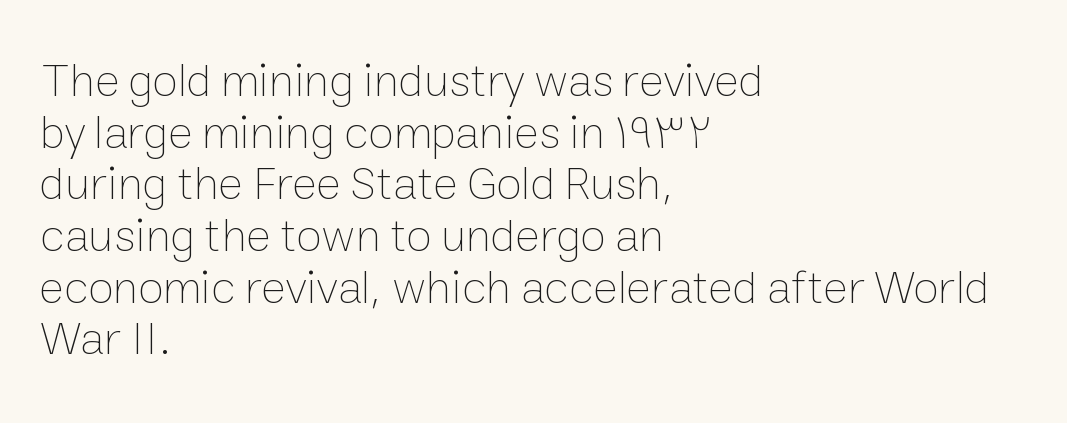
Compared with typical body copy, the letter spacing here is the same. Vertical stems look standard width or narrower in stroke. The space beneath each line is pristine and unruled. Is this a fixed-width face? No — the glyphs have proportional, varying widths. Layout note: lines flush left. Rendered with straight, roman letterforms.
